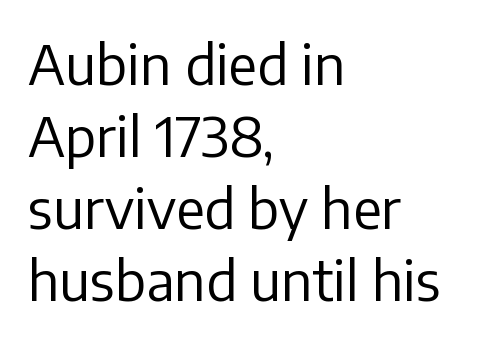
Q: Is the text bold? A: No.
Q: Is the text italic (slanted)? A: No, it is upright.
Q: Is the typeface a serif or a sans-serif typeface? A: Sans-serif.
Q: Is the text underlined? A: No.
Q: How is the paragraph aligned? A: Left-aligned.
Q: Is the spacing between letters normal or unusually wide? A: Normal.
Q: Is the spacing between lines tight, normal or loose? A: Normal.
Q: Width (condensed, normal, or wide)? A: Normal.
Q: Stroke contrast? A: Low.
Q: x-height? A: Medium.
Q: Monospaced? A: No.
